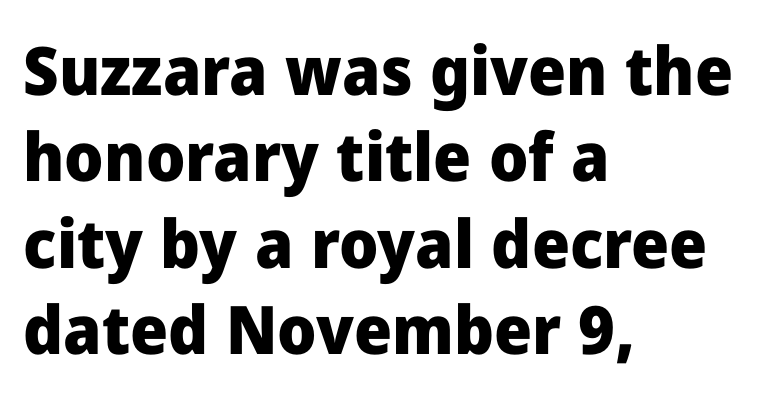
{"serif": "no", "italic": "no", "bold": "yes", "weight": "heavy", "width": "normal", "stroke_contrast": "low", "x_height": "medium", "monospaced": "no", "underline": "no", "align": "left", "line_spacing": "normal", "line_spacing_ratio": 1.29, "letter_spacing": "normal", "letter_spacing_em": 0.0, "glyph_px": 67}
